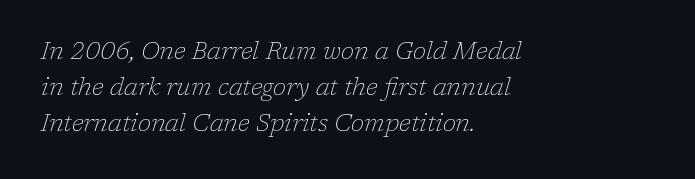
{"italic": "yes", "lean": "right", "slant_degrees": 17, "bold": "no", "underline": "no", "align": "left", "line_spacing": "normal", "line_spacing_ratio": 1.5, "letter_spacing": "normal", "letter_spacing_em": 0.0, "glyph_px": 24}
